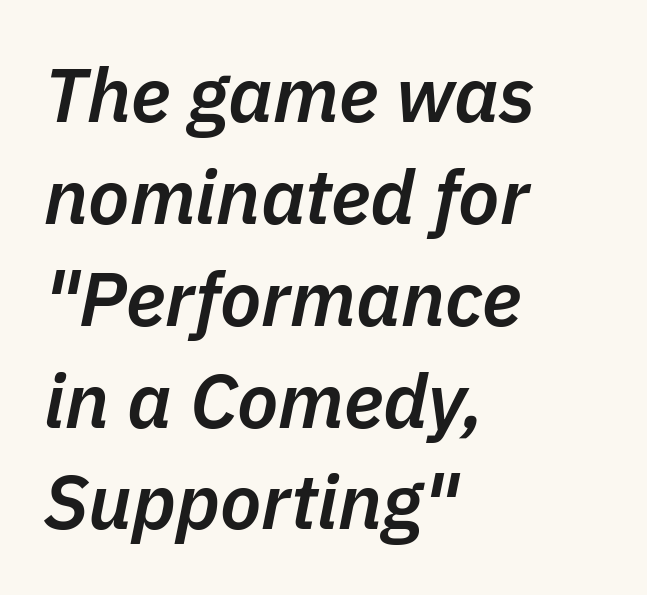
Does extra space separate the letters? No, they use regular spacing. Is the type bold? Partly — it's a semibold, heavier than regular but not fully bold. This sample keeps an unexceptional amount of space between lines. Glance below the letters and you will spot only blank space. Notice how the stems are inclined rather than vertical — that's the hallmark of italics. Horizontal alignment here is leftward, the default for most running prose.
